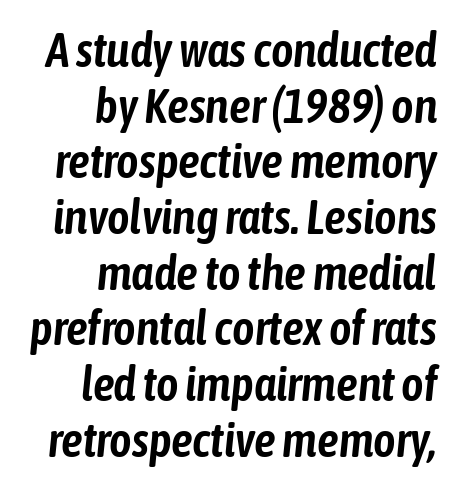
Q: Is the text italic (slanted)? A: Yes, it leans right by about 6 degrees.
Q: Is the text underlined? A: No.
Q: How is the paragraph aligned? A: Right-aligned.
Q: Is the spacing between letters normal or unusually wide? A: Normal.
Q: Width (condensed, normal, or wide)? A: Condensed.
Q: Stroke contrast? A: Low.
Q: x-height? A: Medium.
Q: Monospaced? A: No.
